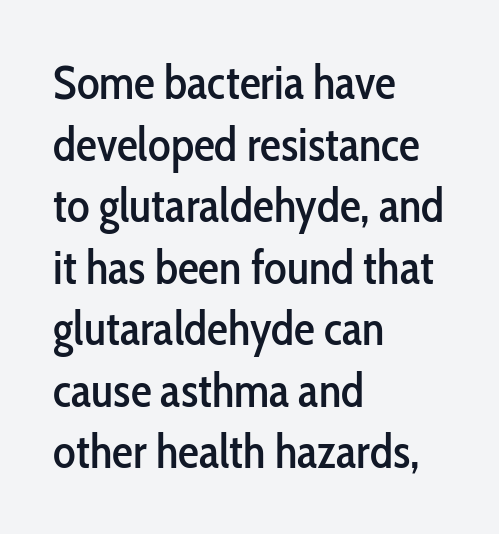
The image shows 47 px condensed sans-serif type, upright; set left-aligned, normal line spacing (1.31x), normal letter spacing, not underlined; low stroke contrast and a medium x-height.
